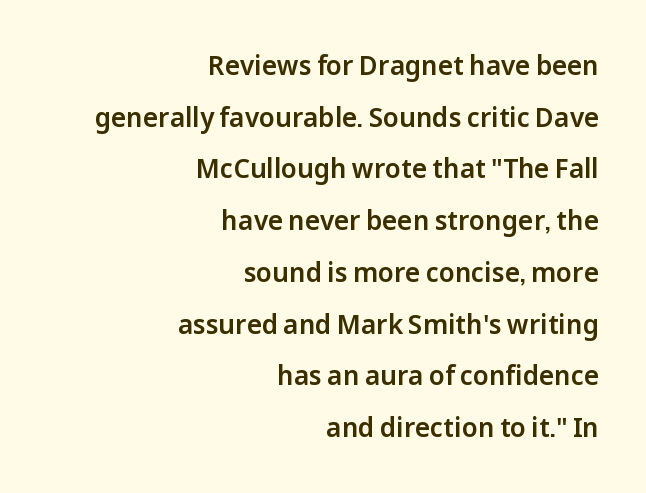
The image shows 26 px text type, upright; set right-aligned, loose line spacing (1.99x), normal letter spacing, not underlined.
